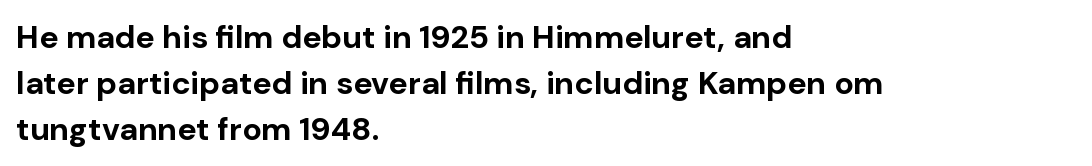
Q: Is the text bold? A: Yes.
Q: Is the text italic (slanted)? A: No, it is upright.
Q: Is the typeface a serif or a sans-serif typeface? A: Sans-serif.
Q: Is the text underlined? A: No.
Q: How is the paragraph aligned? A: Left-aligned.
Q: Is the spacing between letters normal or unusually wide? A: Normal.
Q: Is the spacing between lines tight, normal or loose? A: Normal.
Q: Width (condensed, normal, or wide)? A: Normal.
Q: Stroke contrast? A: Low.
Q: x-height? A: Medium.
Q: Monospaced? A: No.
